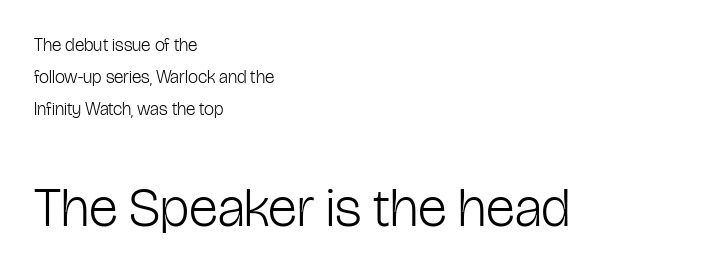
Q: Is the text bold? A: No.
Q: Is the text italic (slanted)? A: No, it is upright.
Q: Is the typeface a serif or a sans-serif typeface? A: Sans-serif.
Q: Is the text underlined? A: No.
Q: How is the paragraph aligned? A: Left-aligned.
Q: Is the spacing between letters normal or unusually wide? A: Normal.
Q: Which block of text is set in a larger size, the first (top) or the second (bottom)? A: The second (bottom) one.
Q: Width (condensed, normal, or wide)? A: Condensed.
Q: Stroke contrast? A: Low.
Q: x-height? A: Medium.
Q: Monospaced? A: No.
